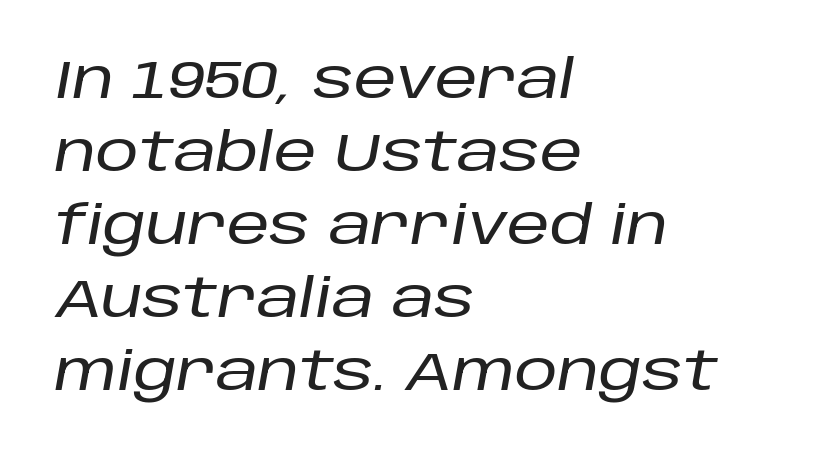
{"italic": "yes", "lean": "right", "slant_degrees": 10, "width": "normal", "stroke_contrast": "low", "x_height": "large", "monospaced": "no", "underline": "no", "align": "left", "line_spacing": "normal", "line_spacing_ratio": 1.35, "letter_spacing": "normal", "letter_spacing_em": 0.0, "glyph_px": 54}
